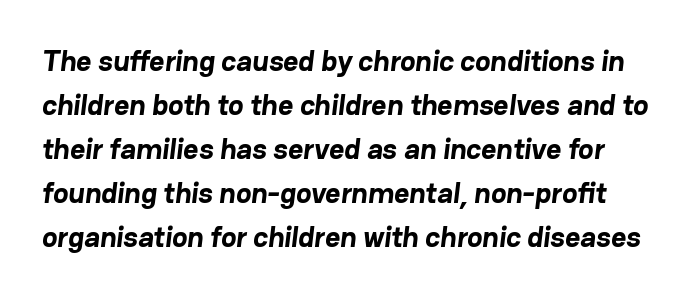
Each row of text sits above clean, open space. What stands out about the letter spacing? Nothing — it is the standard amount. The face used here is proportionally spaced, like ordinary book or web type. Students, observe: this is what conventionally led text looks like. The typeface chosen for these lines omits serifs.
